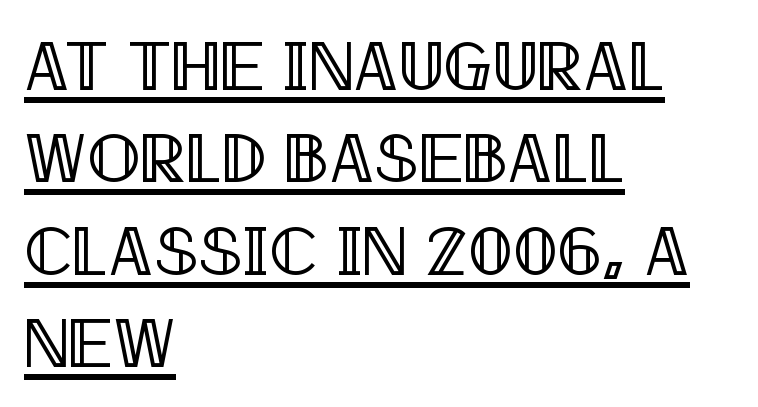
{"italic": "no", "width": "condensed", "x_height": "large", "monospaced": "no", "underline": "yes", "align": "left", "line_spacing": "normal", "line_spacing_ratio": 1.32, "letter_spacing": "normal", "letter_spacing_em": 0.0, "glyph_px": 70}
